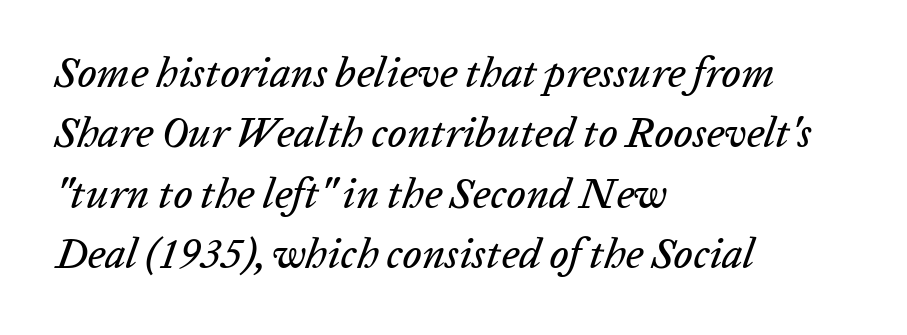
Is this a fixed-width face? No — the glyphs have proportional, varying widths. A typesetter would mark this as italic. The foot of each line stays bare and open. Caption: standard tracking, unaltered. The paragraph has a hard left edge and a soft right edge.
